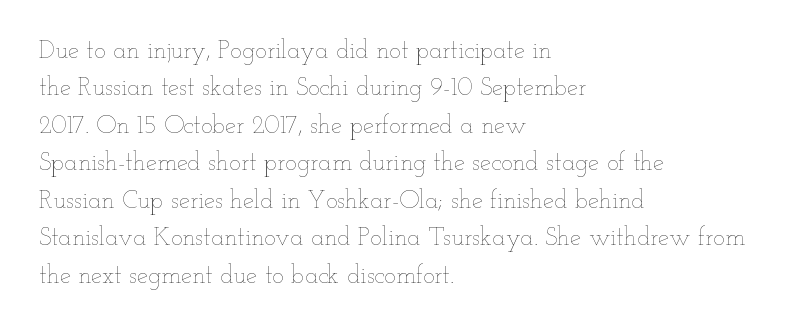
{"italic": "no", "bold": "no", "underline": "no", "align": "left", "line_spacing": "normal", "line_spacing_ratio": 1.5, "letter_spacing": "normal", "letter_spacing_em": 0.0, "glyph_px": 25}
